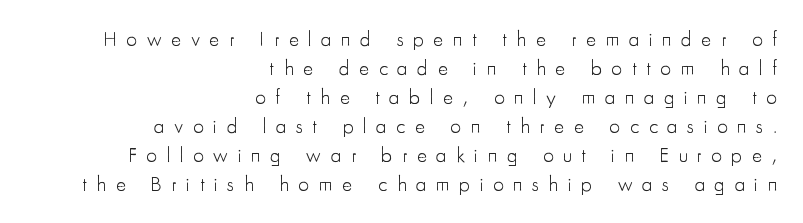
Q: Is the text bold? A: No.
Q: Is the text italic (slanted)? A: No, it is upright.
Q: Is the text underlined? A: No.
Q: How is the paragraph aligned? A: Right-aligned.
Q: Is the spacing between letters normal or unusually wide? A: Unusually wide.
Q: Is the spacing between lines tight, normal or loose? A: Normal.
